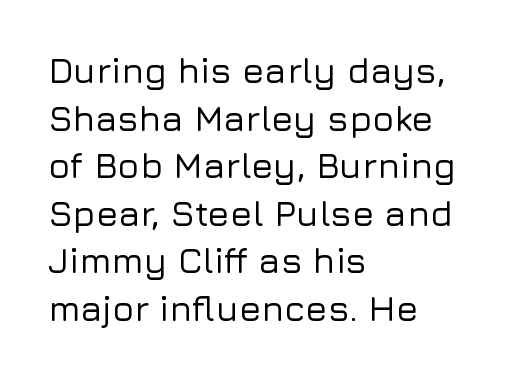
The compositor pushed each line to the left boundary. Decoration check: the copy has no underline. Characters follow at the spacing the type designer built in. A typesetter would mark this as roman, not italic. Notice how descenders clear the ascenders below comfortably — that's standard leading.
